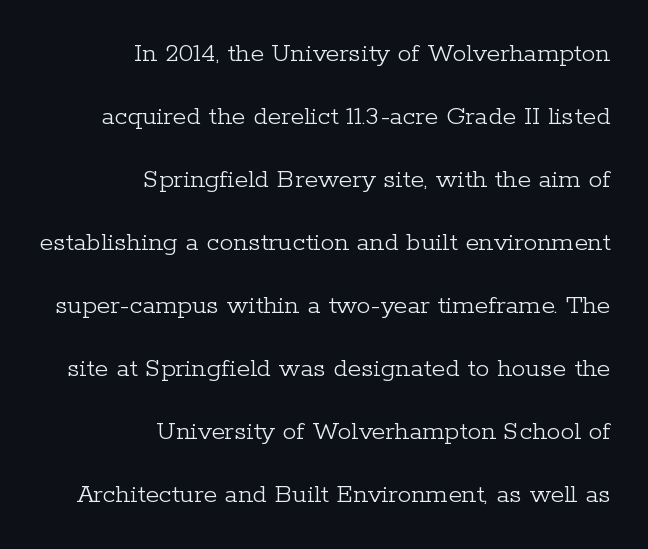
This is roman type, the default non-slanted kind. Underline: absent. The horizontal fit of the characters is conventional and even. Classification — serif. The typesetter chose a ragged-left arrangement here. Baseline-to-baseline distance is far greater than the letter height.
